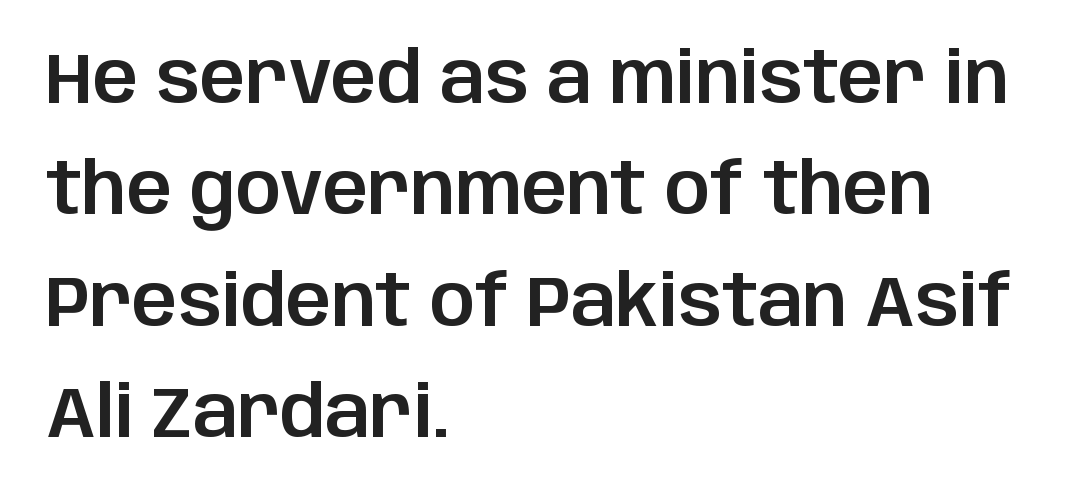
{"serif": "no", "italic": "no", "width": "normal", "stroke_contrast": "low", "x_height": "large", "monospaced": "no", "underline": "no", "align": "left", "line_spacing": "normal", "line_spacing_ratio": 1.57, "letter_spacing": "normal", "letter_spacing_em": 0.0, "glyph_px": 71}
